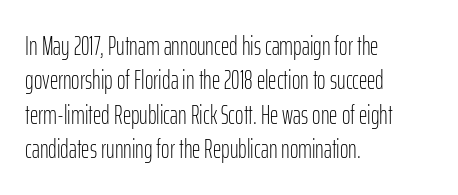
{"italic": "no", "bold": "no", "underline": "no", "align": "left", "line_spacing": "normal", "line_spacing_ratio": 1.32, "letter_spacing": "normal", "letter_spacing_em": 0.0, "glyph_px": 26}
